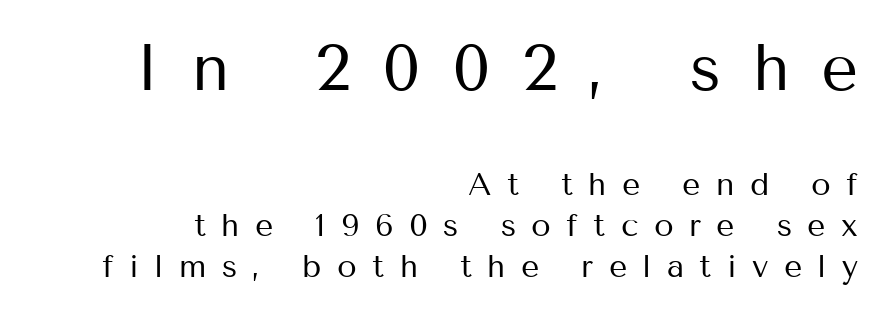
Q: Is the text bold? A: No.
Q: Is the text italic (slanted)? A: No, it is upright.
Q: Is the typeface a serif or a sans-serif typeface? A: Sans-serif.
Q: Is the text underlined? A: No.
Q: How is the paragraph aligned? A: Right-aligned.
Q: Is the spacing between letters normal or unusually wide? A: Unusually wide.
Q: Is the spacing between lines tight, normal or loose? A: Normal.
Q: Which block of text is set in a larger size, the first (top) or the second (bottom)? A: The first (top) one.
Q: Width (condensed, normal, or wide)? A: Normal.
Q: Stroke contrast? A: Medium.
Q: x-height? A: Medium.
Q: Monospaced? A: No.
